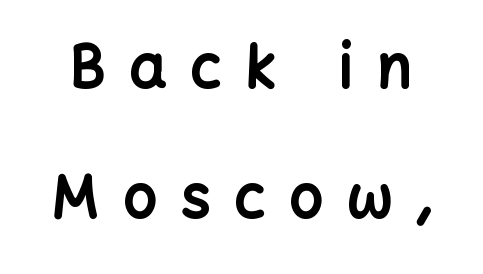
{"serif": "no", "italic": "no", "bold": "yes", "weight": "bold", "width": "normal", "stroke_contrast": "low", "x_height": "medium", "monospaced": "no", "underline": "no", "line_spacing": "loose", "line_spacing_ratio": 2.21, "letter_spacing": "wide", "letter_spacing_em": 0.41, "glyph_px": 59}
